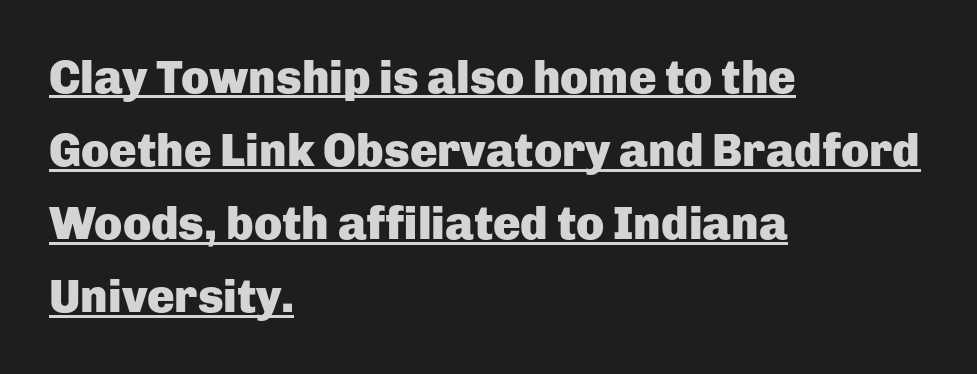
The space between consecutive lines is moderate. The rendering uses a bold face; every stroke is thick and dark. The letters carry no serifs — their stems end cleanly without finishing strokes. The typography opts for an upright posture over an oblique one. One-word summary of the alignment: left. The rendering keeps characters at their native spacing.
